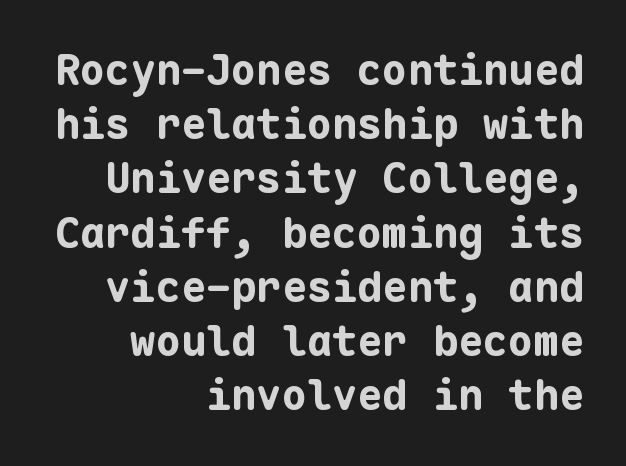
{"serif": "no", "italic": "no", "bold": "yes", "weight": "bold", "width": "normal", "stroke_contrast": "low", "x_height": "medium", "monospaced": "yes", "underline": "no", "align": "right", "line_spacing": "normal", "line_spacing_ratio": 1.29, "letter_spacing": "normal", "letter_spacing_em": 0.0, "glyph_px": 42}
